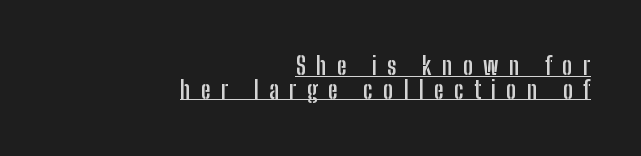
This sample uses expanded letter spacing, leaving extra air between glyphs. Style check: upright. Looks like someone drew a line under every word here. The glyphs have the mass of a bold cut.
